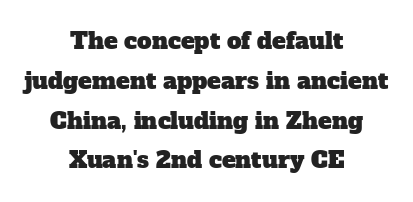
Q: Is the text underlined? A: No.
Q: How is the paragraph aligned? A: Centered.
Q: Is the spacing between letters normal or unusually wide? A: Normal.
